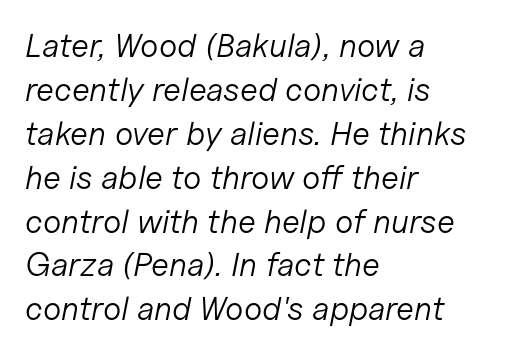
{"italic": "yes", "lean": "right", "slant_degrees": 11, "bold": "no", "weight": "light", "width": "normal", "stroke_contrast": "low", "x_height": "medium", "monospaced": "no", "underline": "no", "align": "left", "line_spacing": "normal", "line_spacing_ratio": 1.33, "letter_spacing": "normal", "letter_spacing_em": 0.0, "glyph_px": 33}
